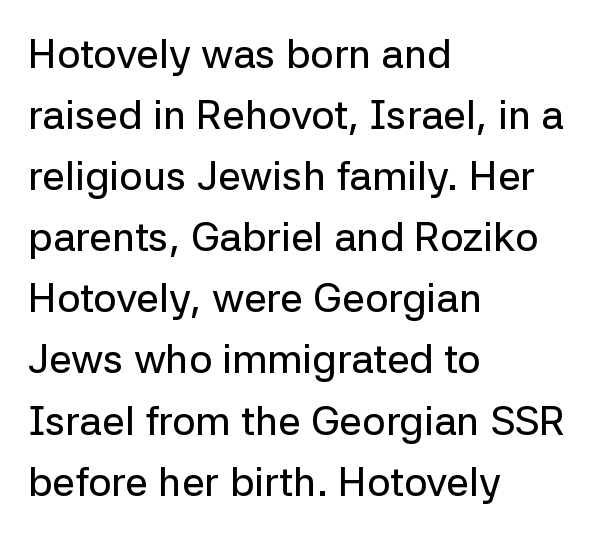
{"serif": "no", "italic": "no", "width": "normal", "stroke_contrast": "low", "x_height": "medium", "monospaced": "no", "underline": "no", "align": "left", "line_spacing": "normal", "line_spacing_ratio": 1.49, "letter_spacing": "normal", "letter_spacing_em": 0.0, "glyph_px": 41}
